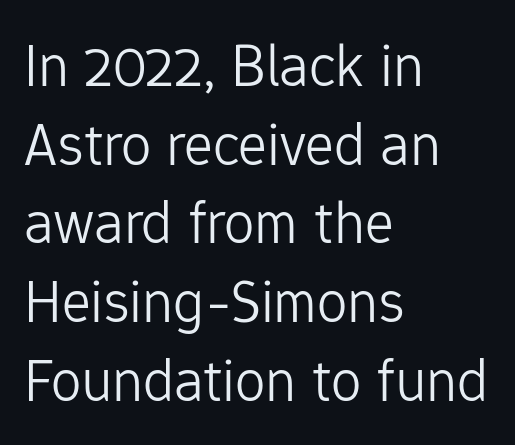
{"serif": "no", "italic": "no", "bold": "no", "weight": "light", "width": "normal", "stroke_contrast": "low", "x_height": "medium", "monospaced": "no", "underline": "no", "align": "left", "line_spacing": "normal", "line_spacing_ratio": 1.29, "letter_spacing": "normal", "letter_spacing_em": 0.0, "glyph_px": 61}
